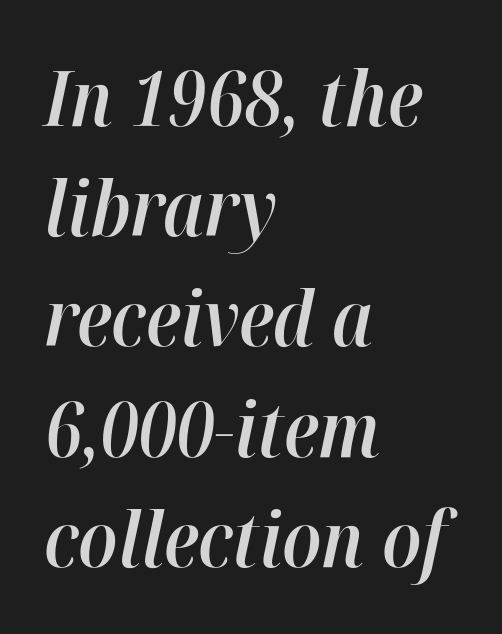
Q: Is the text bold? A: Semi-bold.
Q: Is the text italic (slanted)? A: Yes, it leans right by about 12 degrees.
Q: Is the text underlined? A: No.
Q: How is the paragraph aligned? A: Left-aligned.
Q: Is the spacing between letters normal or unusually wide? A: Normal.
Q: Is the spacing between lines tight, normal or loose? A: Normal.
Q: Width (condensed, normal, or wide)? A: Normal.
Q: Stroke contrast? A: High.
Q: x-height? A: Medium.
Q: Monospaced? A: No.
